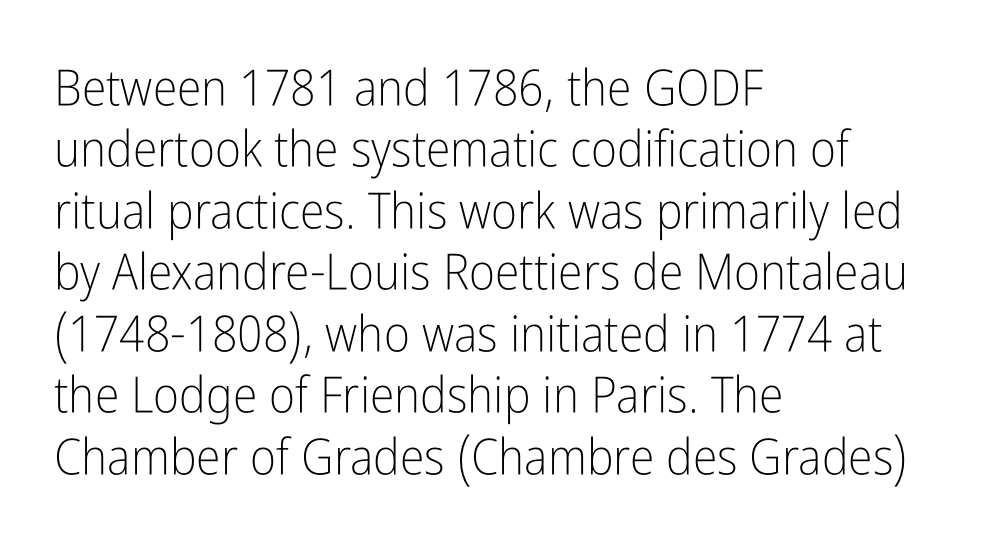
No feet cap the strokes, marking this as sans-serif type. The rag falls on the right side of this text block. The face used here is proportionally spaced, like ordinary book or web type. Italic: no, the glyphs are upright roman. Think standard paragraph weight, or any step lighter than that. Here the glyphs are tracked normally, forming tight word shapes.
